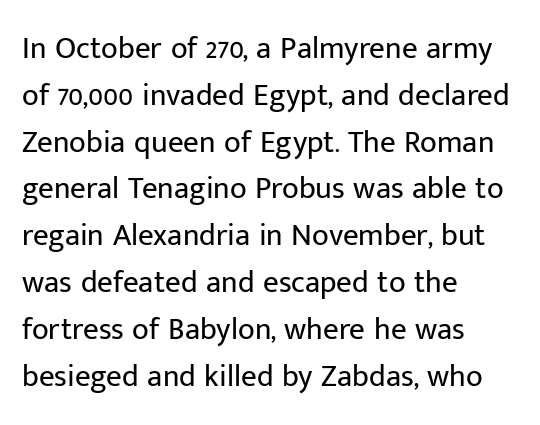
{"serif": "no", "italic": "no", "bold": "no", "weight": "regular", "width": "normal", "stroke_contrast": "low", "x_height": "medium", "monospaced": "no", "underline": "no", "align": "left", "line_spacing": "normal", "line_spacing_ratio": 1.51, "letter_spacing": "normal", "letter_spacing_em": 0.0, "glyph_px": 31}
